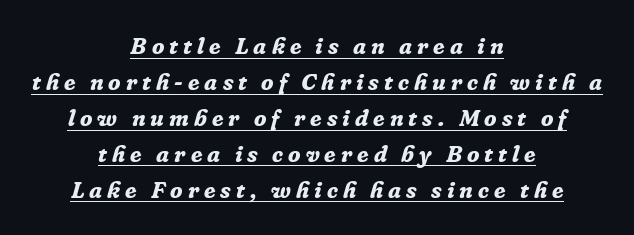
{"italic": "yes", "lean": "right", "slant_degrees": 16, "bold": "yes", "underline": "yes", "align": "center", "line_spacing": "normal", "line_spacing_ratio": 1.56, "letter_spacing": "wide", "letter_spacing_em": 0.22, "glyph_px": 23}
